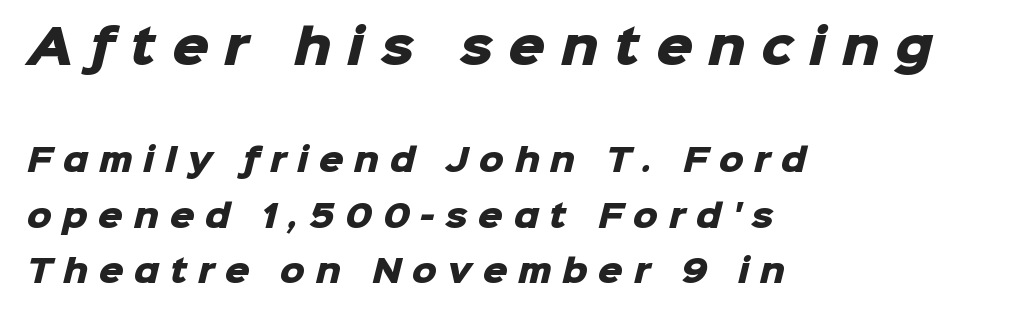
The image shows 46 px heavy sans-serif type; set left-aligned, line spacing 1.79x, unusually wide letter spacing (+0.34 em), not underlined; the first (top) block is 1.48x larger; low stroke contrast and a medium x-height.
